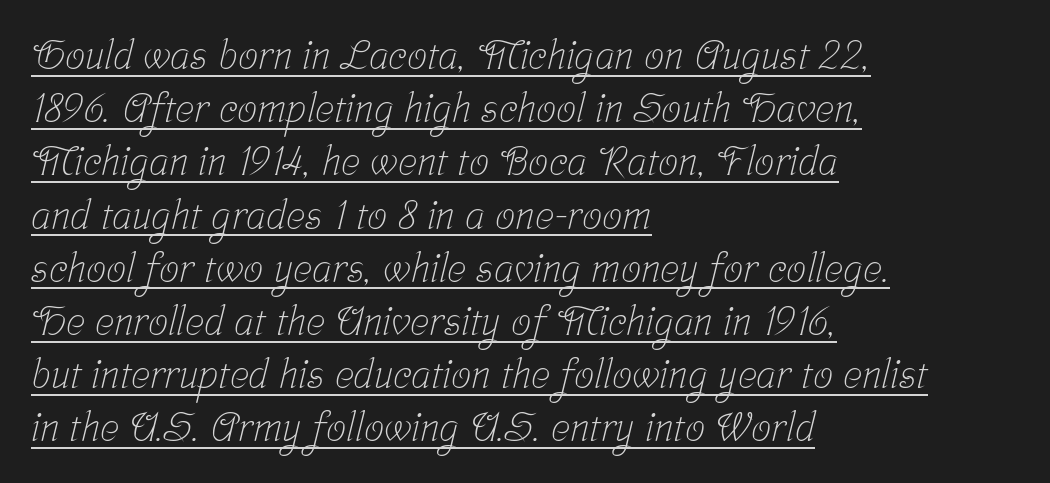
{"serif": "yes", "bold": "no", "weight": "light", "width": "condensed", "stroke_contrast": "low", "x_height": "medium", "monospaced": "no", "underline": "yes", "align": "left", "line_spacing": "normal", "line_spacing_ratio": 1.33, "letter_spacing": "normal", "letter_spacing_em": 0.0, "glyph_px": 40}
